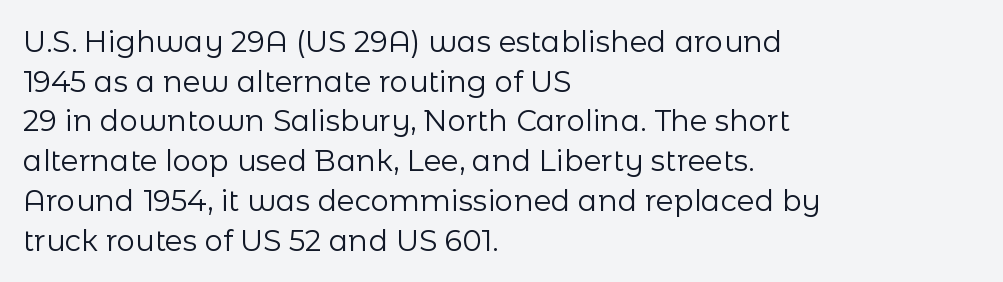
{"serif": "no", "italic": "no", "bold": "no", "weight": "regular", "width": "normal", "stroke_contrast": "low", "x_height": "medium", "monospaced": "no", "underline": "no", "align": "left", "line_spacing": "normal", "line_spacing_ratio": 1.37, "letter_spacing": "normal", "letter_spacing_em": 0.0, "glyph_px": 29}
